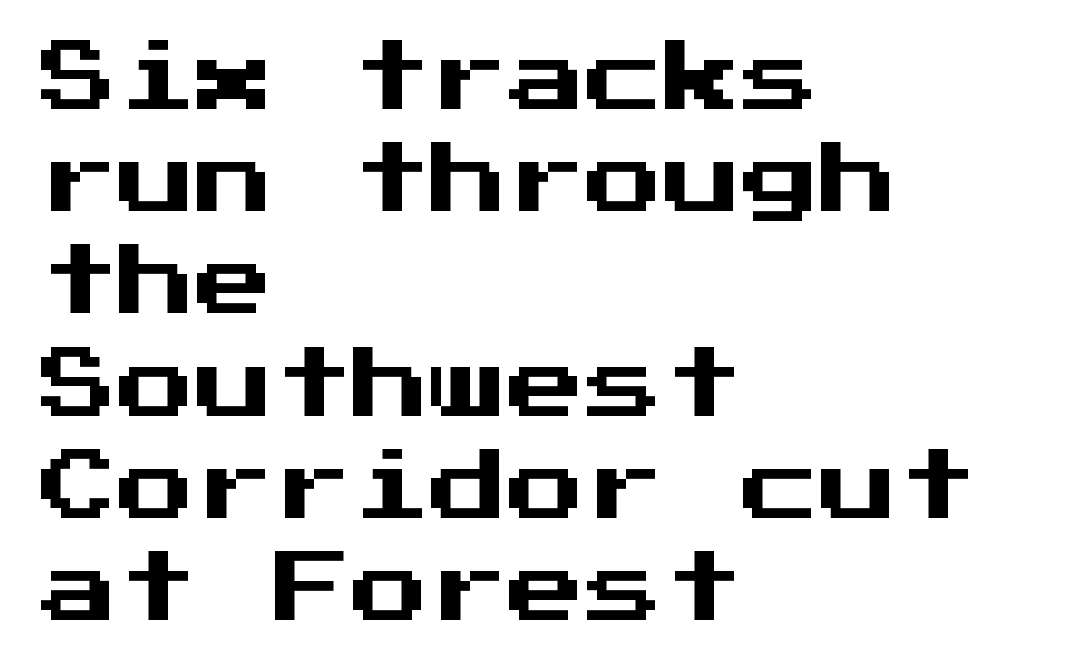
{"serif": "no", "italic": "no", "width": "normal", "stroke_contrast": "medium", "x_height": "medium", "monospaced": "yes", "underline": "no", "align": "left", "line_spacing": "normal", "line_spacing_ratio": 1.31, "letter_spacing": "normal", "letter_spacing_em": 0.0, "glyph_px": 78}
